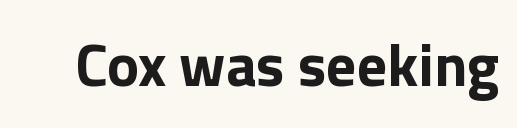
{"serif": "no", "italic": "no", "bold": "yes", "weight": "bold", "width": "normal", "stroke_contrast": "low", "x_height": "medium", "monospaced": "no", "underline": "no", "letter_spacing": "normal", "letter_spacing_em": 0.0, "glyph_px": 60}
